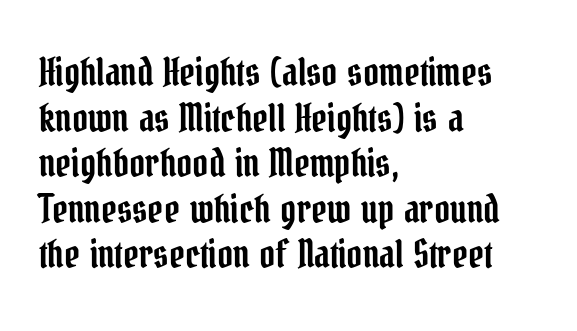
Q: Is the text italic (slanted)? A: No, it is upright.
Q: Is the typeface a serif or a sans-serif typeface? A: Serif.
Q: Is the text underlined? A: No.
Q: How is the paragraph aligned? A: Left-aligned.
Q: Is the spacing between letters normal or unusually wide? A: Normal.
Q: Width (condensed, normal, or wide)? A: Condensed.
Q: Stroke contrast? A: Low.
Q: x-height? A: Medium.
Q: Monospaced? A: No.
